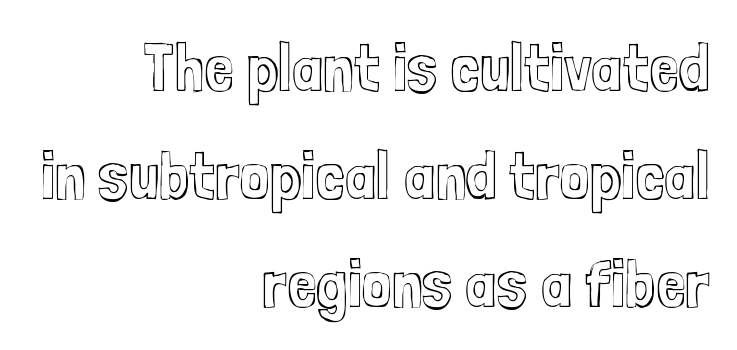
The letters advance in unequal steps, a hallmark of proportional type. Line ends are locked; line starts wander. Regarding leading, the lines here are spaced in the standard way. Lines of text with bare space underneath.
